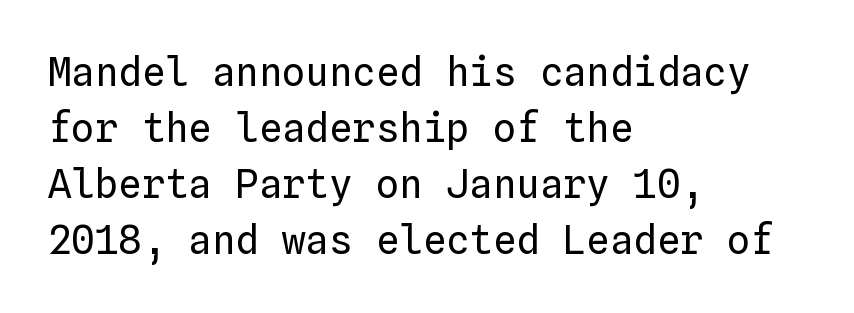
Q: Is the text bold? A: No.
Q: Is the text italic (slanted)? A: No, it is upright.
Q: Is the text underlined? A: No.
Q: How is the paragraph aligned? A: Left-aligned.
Q: Is the spacing between letters normal or unusually wide? A: Normal.
Q: Is the spacing between lines tight, normal or loose? A: Normal.
Q: Width (condensed, normal, or wide)? A: Normal.
Q: Stroke contrast? A: Low.
Q: x-height? A: Medium.
Q: Monospaced? A: Yes.
